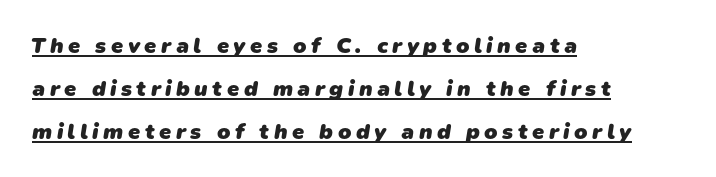
The image shows 22 px bold type; set left-aligned, loose line spacing (1.95x), unusually wide letter spacing (+0.2 em), underlined.
